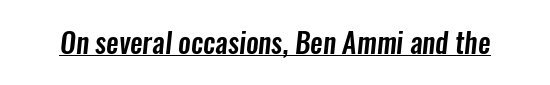
Q: Is the typeface a serif or a sans-serif typeface? A: Sans-serif.
Q: Is the text underlined? A: Yes.
Q: Is the spacing between letters normal or unusually wide? A: Normal.
Q: Width (condensed, normal, or wide)? A: Condensed.
Q: Stroke contrast? A: Low.
Q: x-height? A: Medium.
Q: Monospaced? A: No.
